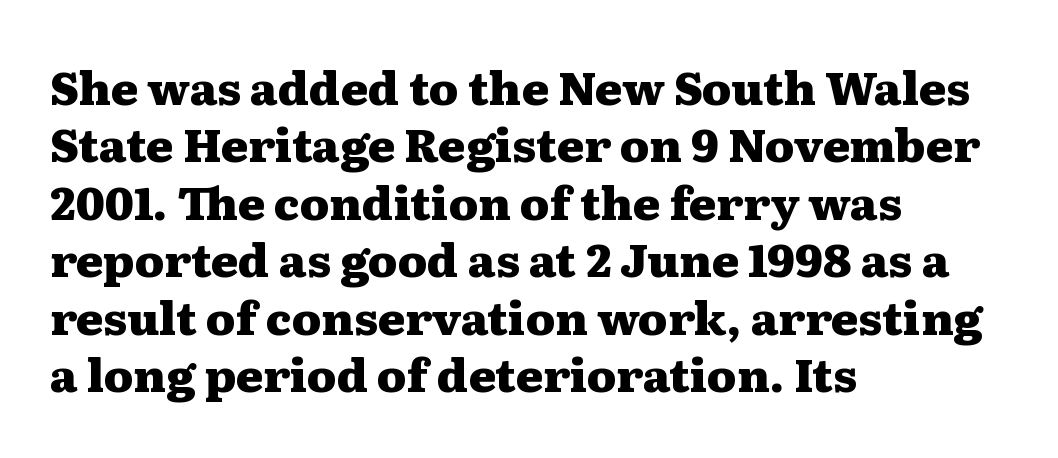
{"serif": "yes", "italic": "no", "bold": "yes", "weight": "heavy", "width": "wide", "stroke_contrast": "medium", "x_height": "medium", "monospaced": "no", "underline": "no", "align": "left", "line_spacing": "normal", "line_spacing_ratio": 1.25, "letter_spacing": "normal", "letter_spacing_em": 0.0, "glyph_px": 46}
